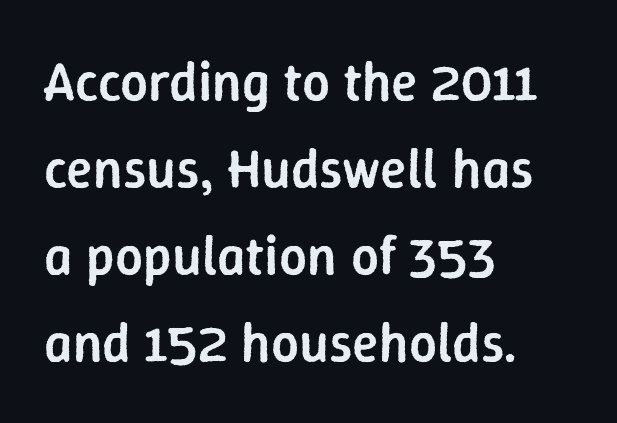
{"serif": "no", "italic": "no", "bold": "semi", "weight": "semibold", "width": "normal", "stroke_contrast": "low", "x_height": "medium", "monospaced": "no", "underline": "no", "align": "left", "line_spacing": "normal", "line_spacing_ratio": 1.58, "letter_spacing": "normal", "letter_spacing_em": 0.0, "glyph_px": 55}
